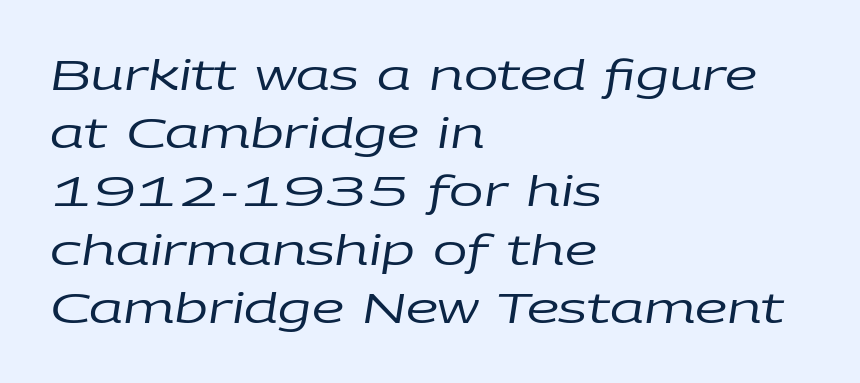
{"italic": "yes", "lean": "right", "slant_degrees": 9, "bold": "no", "weight": "regular", "width": "wide", "stroke_contrast": "low", "x_height": "large", "monospaced": "no", "underline": "no", "align": "left", "line_spacing": "normal", "line_spacing_ratio": 1.42, "letter_spacing": "normal", "letter_spacing_em": 0.0, "glyph_px": 41}
